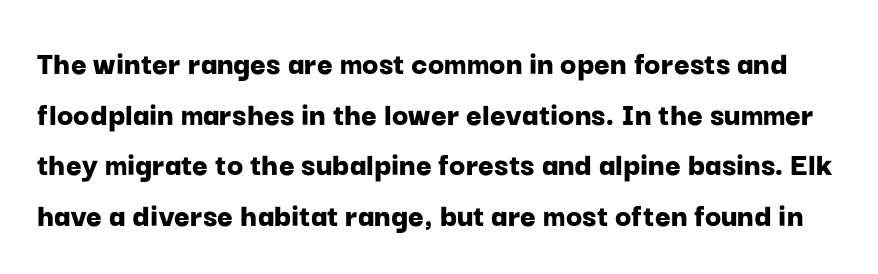
{"serif": "no", "italic": "no", "bold": "yes", "weight": "bold", "width": "normal", "stroke_contrast": "low", "x_height": "medium", "monospaced": "no", "underline": "no", "line_spacing": "normal", "line_spacing_ratio": 1.49, "letter_spacing": "normal", "letter_spacing_em": 0.0, "glyph_px": 34}
